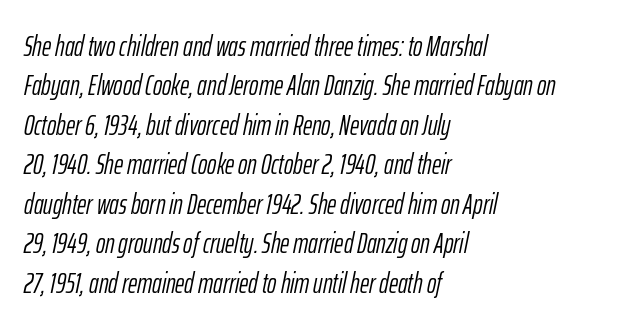
The image shows 28 px light, condensed type, italic (leaning right); set left-aligned, normal line spacing (1.41x), normal letter spacing, not underlined; low stroke contrast and a medium x-height.
